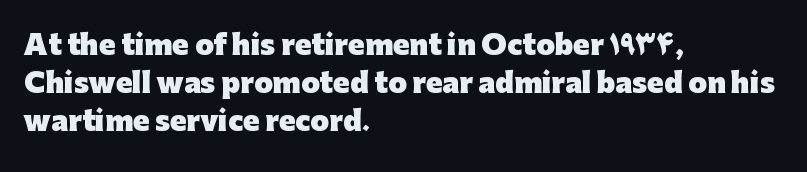
{"italic": "no", "bold": "yes", "underline": "no", "align": "left", "line_spacing": "normal", "line_spacing_ratio": 1.41, "letter_spacing": "normal", "letter_spacing_em": 0.0, "glyph_px": 27}
